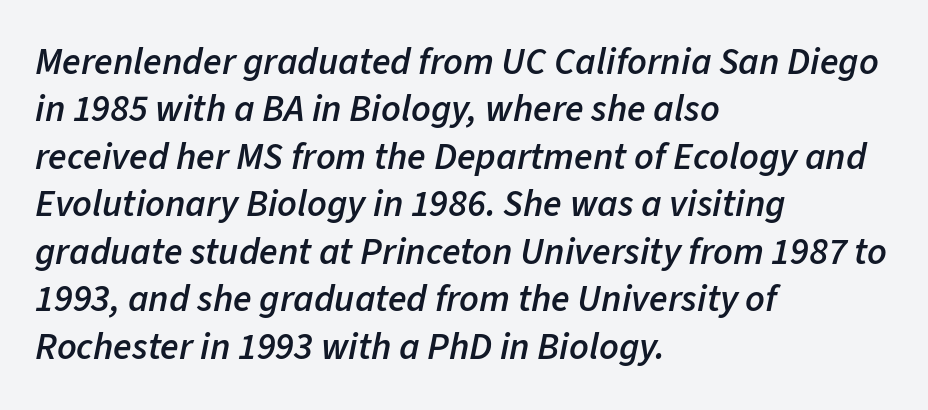
{"italic": "yes", "lean": "right", "slant_degrees": 11, "bold": "semi", "weight": "semibold", "width": "normal", "stroke_contrast": "low", "x_height": "medium", "monospaced": "no", "underline": "no", "align": "left", "line_spacing": "normal", "line_spacing_ratio": 1.25, "letter_spacing": "normal", "letter_spacing_em": 0.0, "glyph_px": 38}
